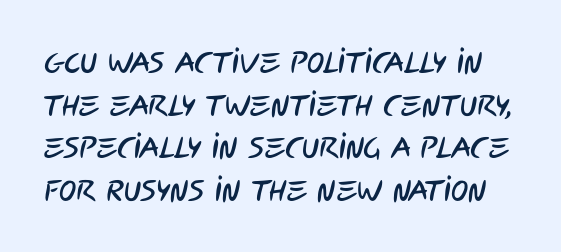
Q: Is the typeface a serif or a sans-serif typeface? A: Sans-serif.
Q: Is the text underlined? A: No.
Q: Is the spacing between letters normal or unusually wide? A: Normal.
Q: Is the spacing between lines tight, normal or loose? A: Normal.
Q: Width (condensed, normal, or wide)? A: Condensed.
Q: Stroke contrast? A: Low.
Q: x-height? A: Large.
Q: Monospaced? A: No.
